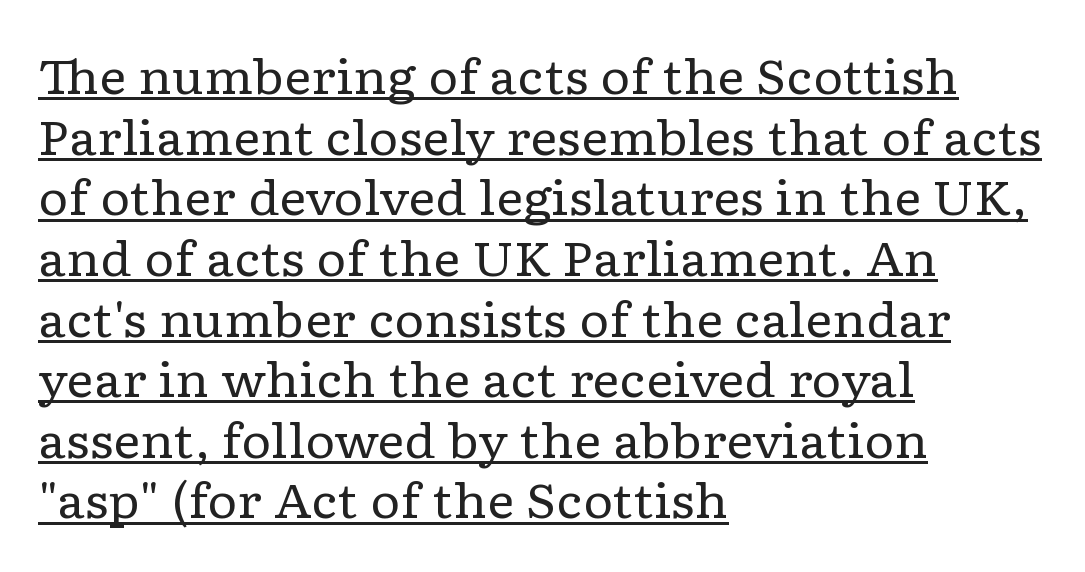
Q: Is the text bold? A: No.
Q: Is the text italic (slanted)? A: No, it is upright.
Q: Is the typeface a serif or a sans-serif typeface? A: Serif.
Q: Is the text underlined? A: Yes.
Q: How is the paragraph aligned? A: Left-aligned.
Q: Is the spacing between letters normal or unusually wide? A: Normal.
Q: Is the spacing between lines tight, normal or loose? A: Normal.
Q: Width (condensed, normal, or wide)? A: Wide.
Q: Stroke contrast? A: Low.
Q: x-height? A: Medium.
Q: Monospaced? A: No.
